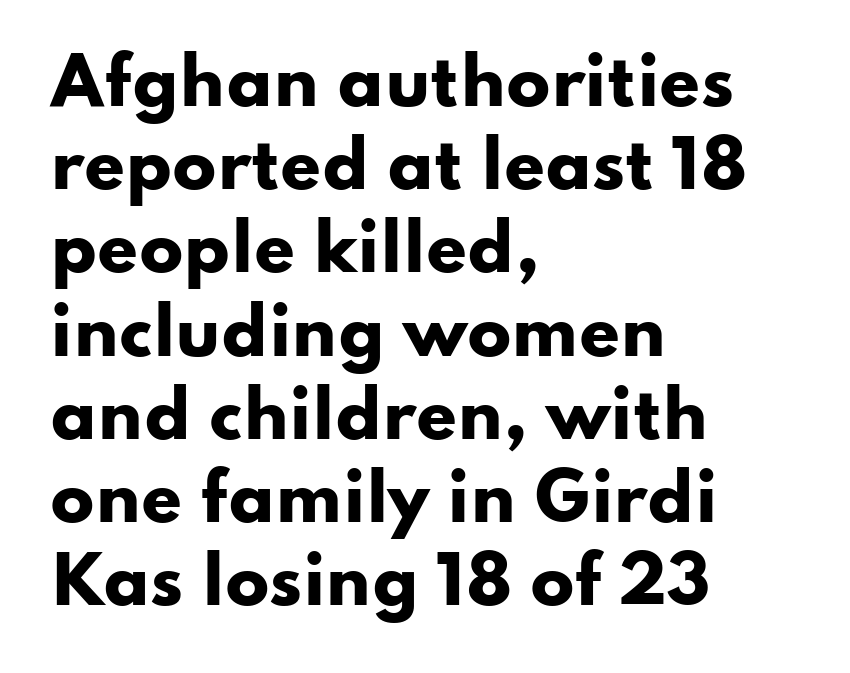
Q: Is the text bold? A: Yes.
Q: Is the text italic (slanted)? A: No, it is upright.
Q: Is the typeface a serif or a sans-serif typeface? A: Sans-serif.
Q: Is the text underlined? A: No.
Q: How is the paragraph aligned? A: Left-aligned.
Q: Is the spacing between letters normal or unusually wide? A: Normal.
Q: Is the spacing between lines tight, normal or loose? A: Normal.
Q: Width (condensed, normal, or wide)? A: Wide.
Q: Stroke contrast? A: Low.
Q: x-height? A: Small.
Q: Monospaced? A: No.
